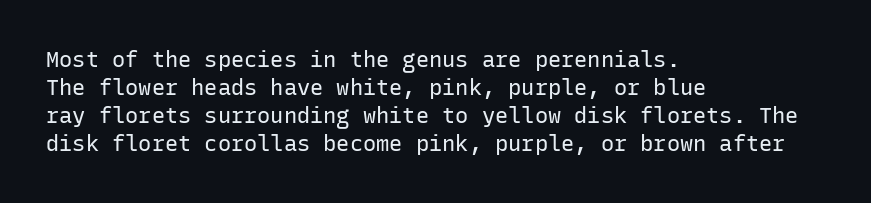
{"italic": "no", "bold": "no", "underline": "no", "align": "left", "line_spacing": "normal", "line_spacing_ratio": 1.27, "letter_spacing": "normal", "letter_spacing_em": 0.0, "glyph_px": 22}
